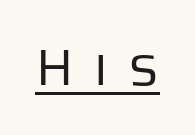
{"serif": "no", "italic": "no", "bold": "no", "weight": "regular", "width": "normal", "stroke_contrast": "low", "x_height": "large", "monospaced": "no", "underline": "yes", "letter_spacing": "wide", "letter_spacing_em": 0.38, "glyph_px": 51}
